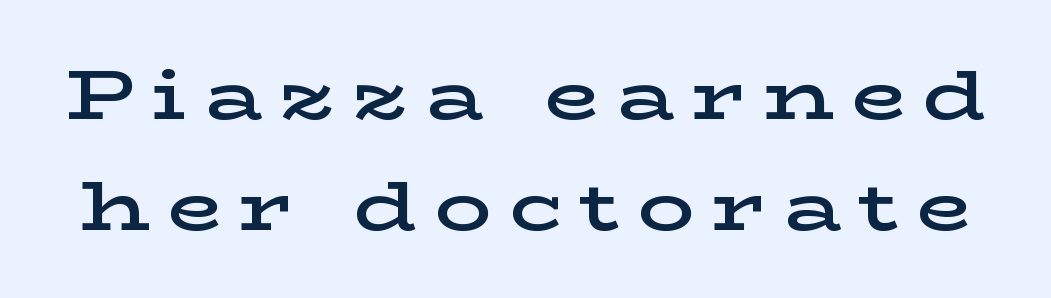
The image shows 71 px semibold, wide serif type, upright; set normal line spacing (1.56x), unusually wide letter spacing (+0.24 em), not underlined; low stroke contrast and a medium x-height.
